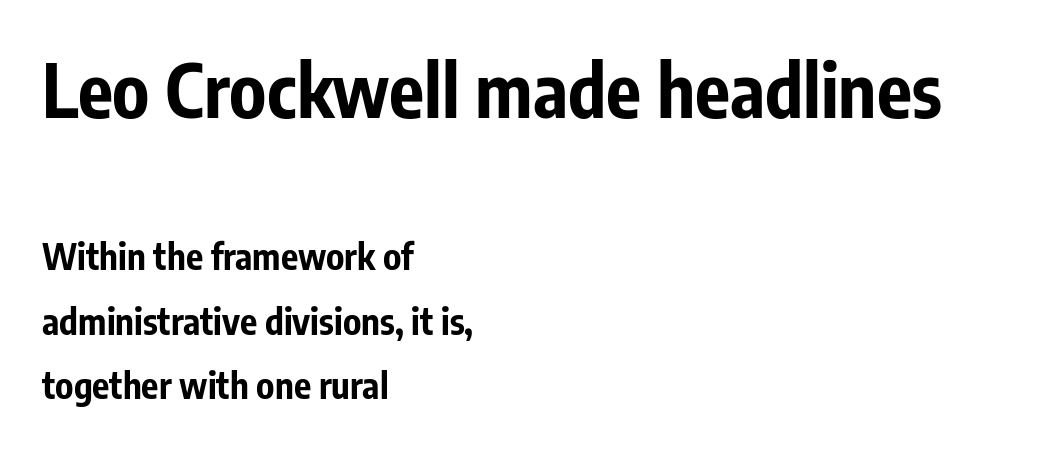
A typesetter would label this face a sans. The first block has been scaled up relative to the second. Here the designer chose a conventional face with non-uniform glyph widths. Thick stems and heavy bowls — unmistakably bold.
